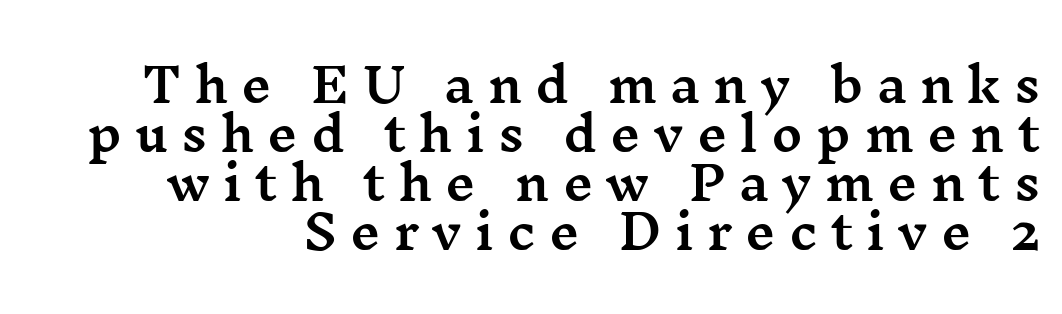
Q: Is the text italic (slanted)? A: No, it is upright.
Q: Is the typeface a serif or a sans-serif typeface? A: Serif.
Q: Is the text underlined? A: No.
Q: Is the spacing between letters normal or unusually wide? A: Unusually wide.
Q: Is the spacing between lines tight, normal or loose? A: Tight.
Q: Width (condensed, normal, or wide)? A: Wide.
Q: Stroke contrast? A: Medium.
Q: x-height? A: Medium.
Q: Monospaced? A: No.
